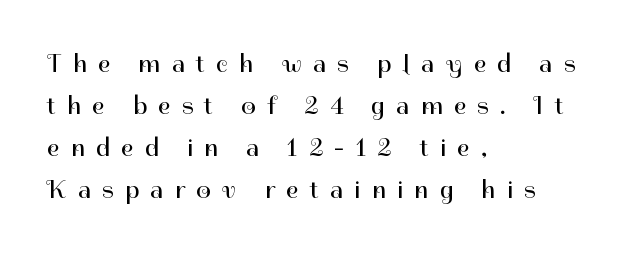
Q: Is the text bold? A: No.
Q: Is the text italic (slanted)? A: No, it is upright.
Q: Is the text underlined? A: No.
Q: How is the paragraph aligned? A: Left-aligned.
Q: Is the spacing between letters normal or unusually wide? A: Unusually wide.
Q: Is the spacing between lines tight, normal or loose? A: Normal.
